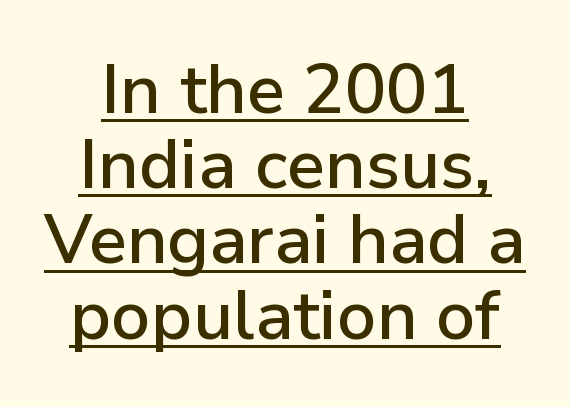
Varying glyph widths throughout — classic text-font behaviour. This is sans-serif lettering, the kind often seen on screens and signage. The type is set solid horizontally, with unmodified tracking. Posture: vertical. Caption: lettering with a line underneath.
